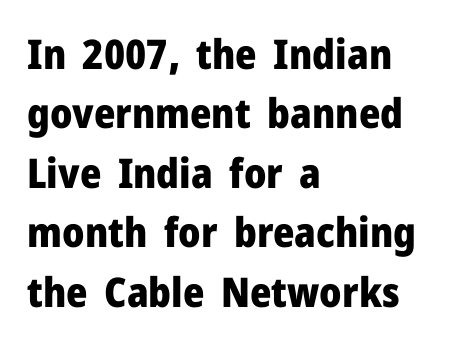
{"serif": "no", "italic": "no", "bold": "yes", "weight": "heavy", "width": "normal", "stroke_contrast": "low", "x_height": "medium", "monospaced": "no", "underline": "no", "align": "left", "line_spacing": "normal", "line_spacing_ratio": 1.45, "letter_spacing": "normal", "letter_spacing_em": 0.0, "glyph_px": 41}
